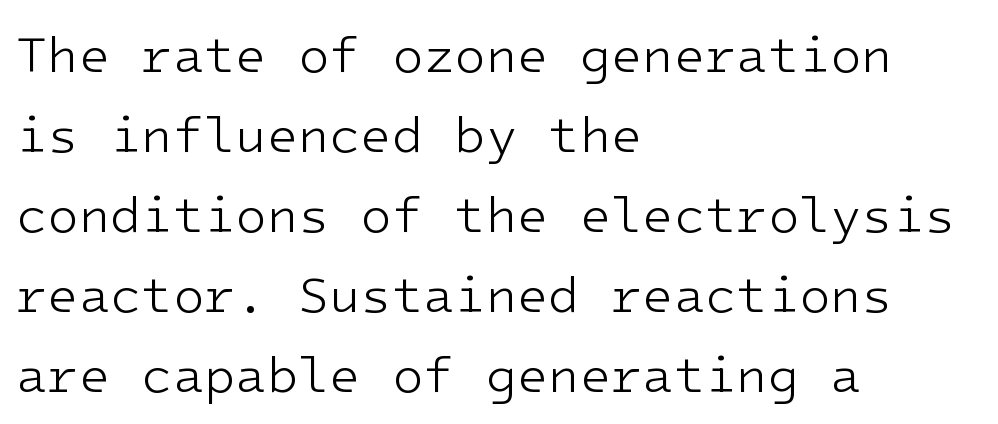
Every stem runs plumb, perpendicular to the baseline. Reading down the column, the eye jumps a familiar distance to each next line. Unmarked baselines from the first word to the last. The characters display no serif detailing; their extremities are plain.
